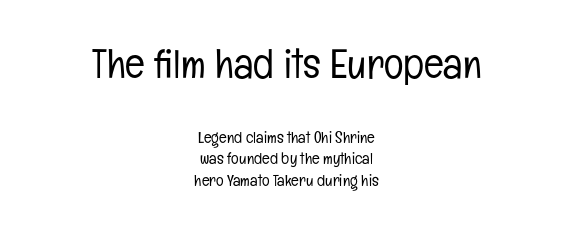
The image shows 41 px light, condensed sans-serif type, upright; set centered, normal line spacing (1.36x), normal letter spacing, not underlined; the first (top) block is 2.56x larger; low stroke contrast and a medium x-height.
